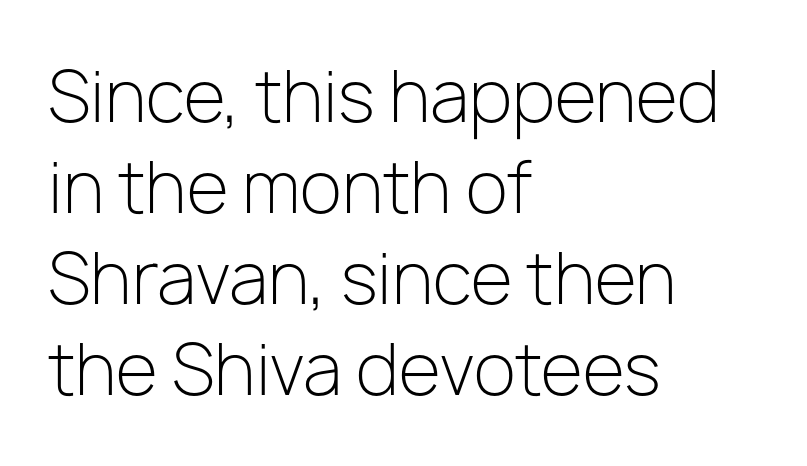
Stroke terminals: plain, sans-serif. Decoration check: the copy has no underline. The rendering uses natural spacing where letterforms have individual widths. Posture: straight, roman, zero tilt.
